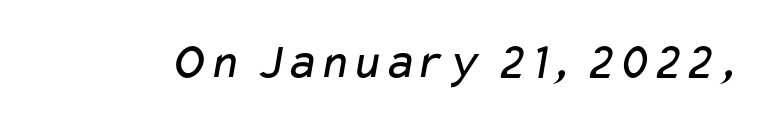
{"serif": "no", "bold": "no", "weight": "regular", "width": "wide", "stroke_contrast": "low", "x_height": "medium", "monospaced": "no", "underline": "no", "letter_spacing": "normal", "letter_spacing_em": 0.0, "glyph_px": 52}
